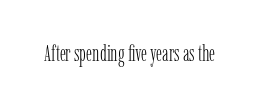
{"italic": "no", "bold": "no", "underline": "no", "letter_spacing": "normal", "letter_spacing_em": 0.0, "glyph_px": 22}
